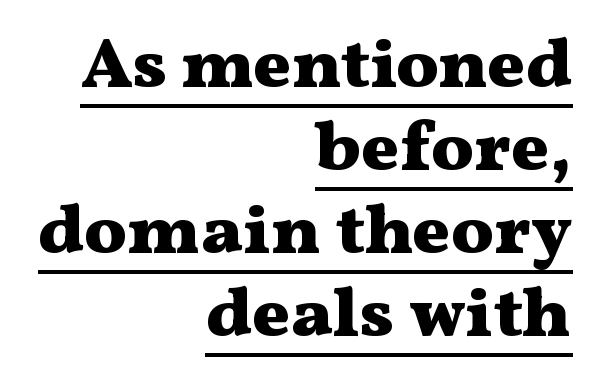
Q: Is the text bold? A: Yes.
Q: Is the text italic (slanted)? A: No, it is upright.
Q: Is the typeface a serif or a sans-serif typeface? A: Serif.
Q: Is the text underlined? A: Yes.
Q: How is the paragraph aligned? A: Right-aligned.
Q: Is the spacing between letters normal or unusually wide? A: Normal.
Q: Width (condensed, normal, or wide)? A: Wide.
Q: Stroke contrast? A: Medium.
Q: x-height? A: Medium.
Q: Monospaced? A: No.
